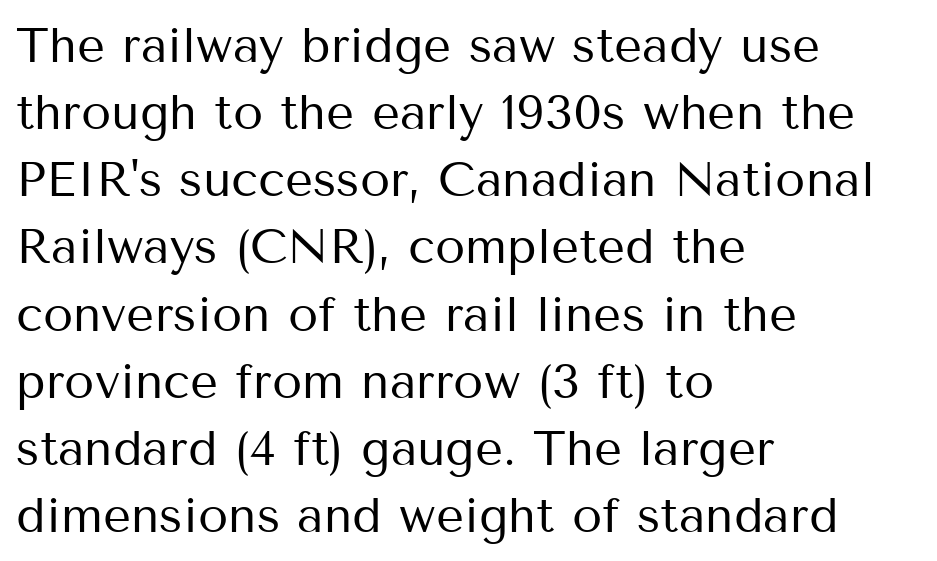
Q: Is the text bold? A: No.
Q: Is the text italic (slanted)? A: No, it is upright.
Q: Is the typeface a serif or a sans-serif typeface? A: Sans-serif.
Q: Is the text underlined? A: No.
Q: How is the paragraph aligned? A: Left-aligned.
Q: Is the spacing between letters normal or unusually wide? A: Normal.
Q: Is the spacing between lines tight, normal or loose? A: Normal.
Q: Width (condensed, normal, or wide)? A: Normal.
Q: Stroke contrast? A: Medium.
Q: x-height? A: Medium.
Q: Monospaced? A: No.
